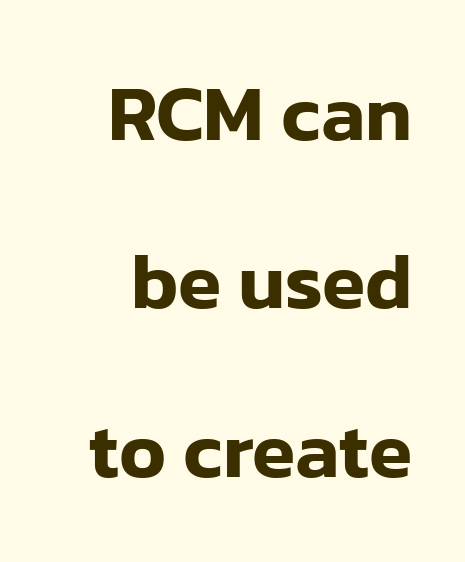
Line spacing here is loose. The letters advance in unequal steps, a hallmark of proportional type. Standard letterfit; no display-style spreading of the glyphs. Line endings align vertically; line beginnings do not. Check where the strokes stop: nothing finishes them off — pure sans.
